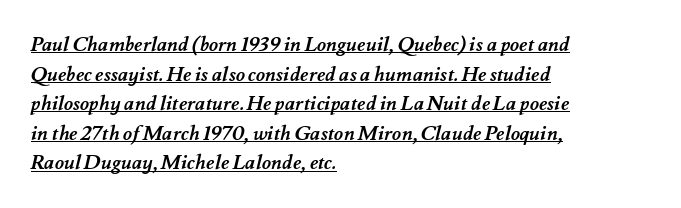
The image shows 20 px bold type; set left-aligned, normal line spacing (1.48x), normal letter spacing, underlined.
